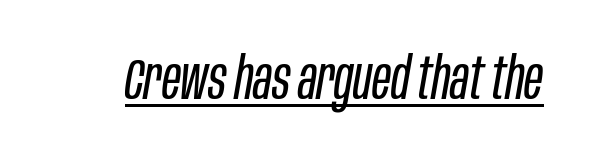
{"italic": "yes", "lean": "right", "slant_degrees": 10, "bold": "no", "weight": "regular", "width": "condensed", "stroke_contrast": "low", "x_height": "large", "monospaced": "no", "underline": "yes", "letter_spacing": "normal", "letter_spacing_em": 0.0, "glyph_px": 57}
